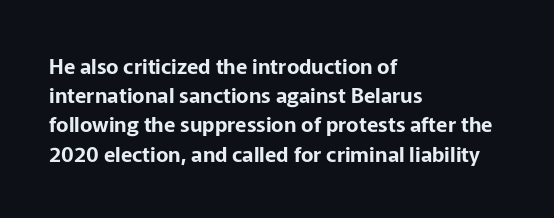
Q: Is the text italic (slanted)? A: No, it is upright.
Q: Is the text underlined? A: No.
Q: How is the paragraph aligned? A: Left-aligned.
Q: Is the spacing between letters normal or unusually wide? A: Normal.
Q: Is the spacing between lines tight, normal or loose? A: Normal.
